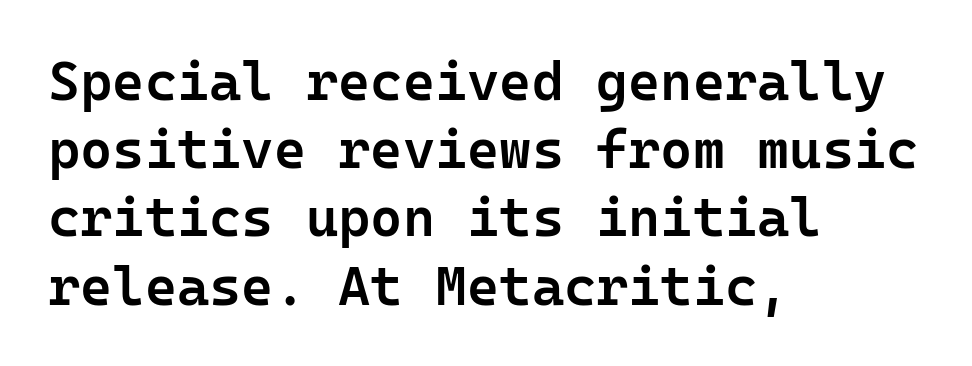
{"serif": "no", "italic": "no", "bold": "semi", "weight": "semibold", "width": "normal", "stroke_contrast": "low", "x_height": "medium", "underline": "no", "align": "left", "line_spacing_ratio": 1.24, "letter_spacing": "normal", "letter_spacing_em": 0.0, "glyph_px": 55}
